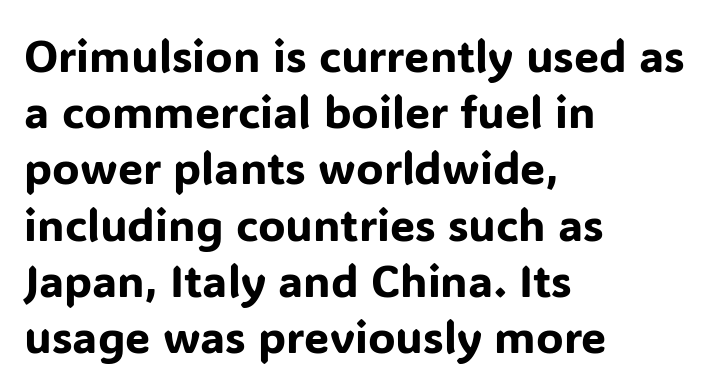
{"serif": "no", "italic": "no", "width": "normal", "stroke_contrast": "low", "x_height": "medium", "monospaced": "no", "underline": "no", "align": "left", "line_spacing": "normal", "line_spacing_ratio": 1.25, "letter_spacing": "normal", "letter_spacing_em": 0.0, "glyph_px": 45}
